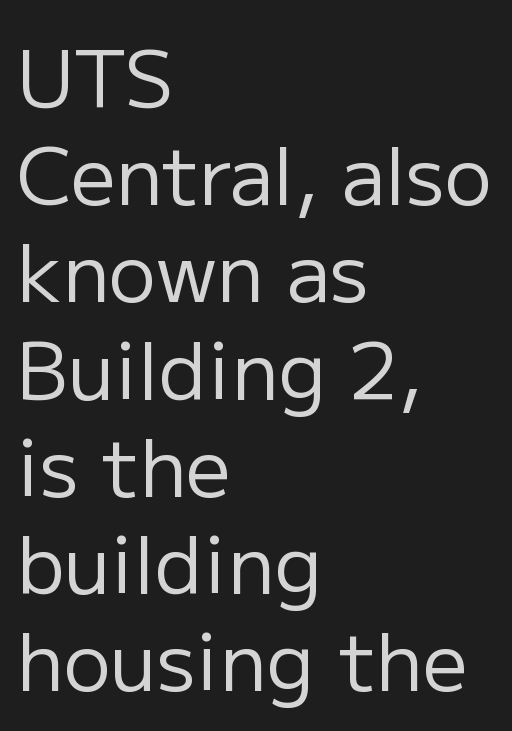
Every stem runs plumb, perpendicular to the baseline. Every row of glyphs begins at an identical x-position on the left. The text was rendered using a sans face with plain stroke endings. Heaviness? Minimal to ordinary, like unemphasized prose. Type without underlining. Between one letter and the next there's only the usual sliver of space.
